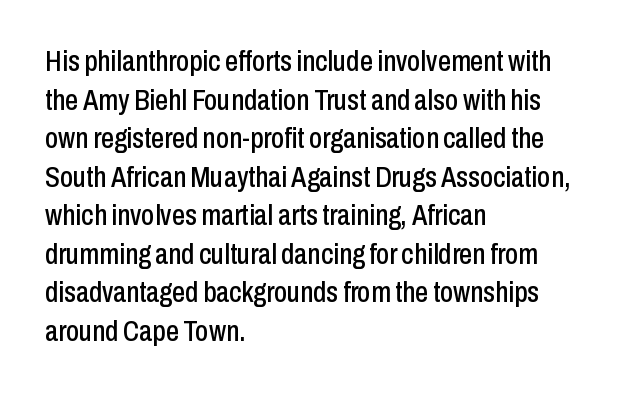
Does extra space separate the letters? No, they use regular spacing. Check where the strokes stop: nothing finishes them off — pure sans. Posture: upright roman. Baseline-to-baseline distance is the conventional proportion of letter height.
